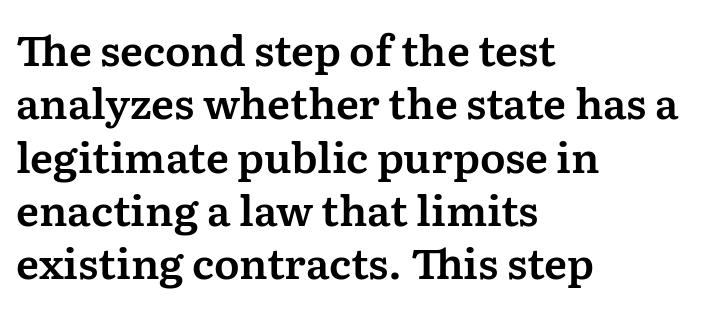
Q: Is the text italic (slanted)? A: No, it is upright.
Q: Is the typeface a serif or a sans-serif typeface? A: Serif.
Q: Is the text underlined? A: No.
Q: How is the paragraph aligned? A: Left-aligned.
Q: Is the spacing between letters normal or unusually wide? A: Normal.
Q: Is the spacing between lines tight, normal or loose? A: Normal.
Q: Width (condensed, normal, or wide)? A: Normal.
Q: Stroke contrast? A: Medium.
Q: x-height? A: Medium.
Q: Monospaced? A: No.
